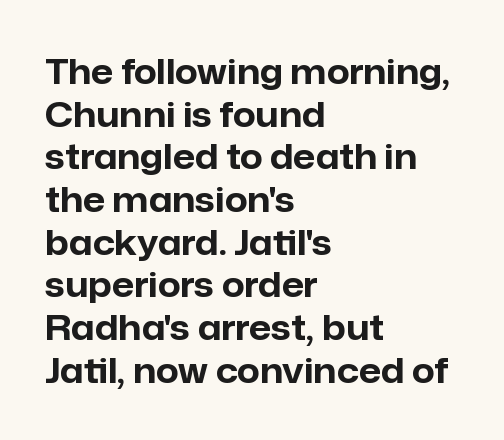
The image shows 35 px bold sans-serif type, upright; set left-aligned, line spacing 1.22x, normal letter spacing, not underlined; low stroke contrast and a medium x-height.
